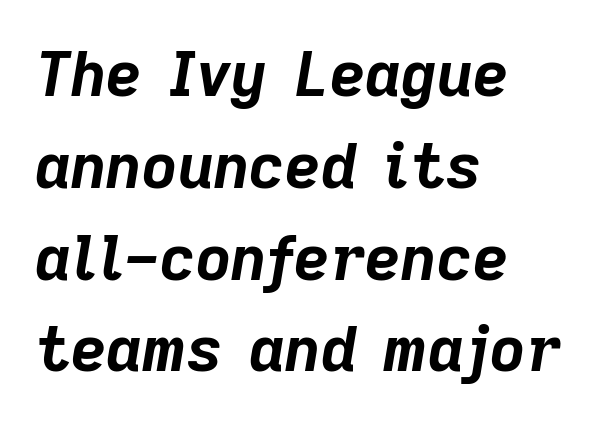
{"italic": "yes", "lean": "right", "slant_degrees": 9, "bold": "yes", "weight": "bold", "width": "normal", "stroke_contrast": "low", "x_height": "medium", "monospaced": "no", "underline": "no", "align": "left", "line_spacing": "normal", "line_spacing_ratio": 1.48, "letter_spacing": "normal", "letter_spacing_em": 0.0, "glyph_px": 62}
